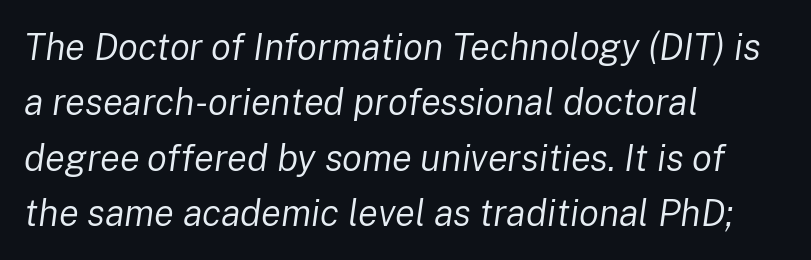
Between one letter and the next there's only the usual sliver of space. On a weight scale, this lands at 450 or below. Italic: yes, the glyphs are oblique. The lines are quadded left. The gap between lines stays unmarked. If you measured baseline to baseline, you'd find a middling distance.
